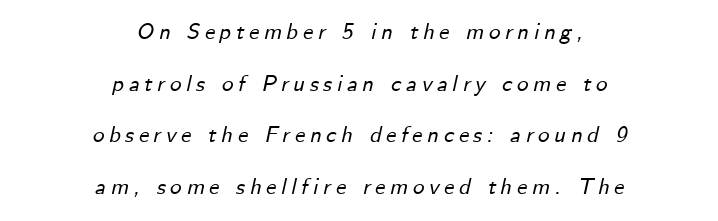
Q: Is the text italic (slanted)? A: Yes, it leans right by about 12 degrees.
Q: Is the text underlined? A: No.
Q: How is the paragraph aligned? A: Centered.
Q: Is the spacing between letters normal or unusually wide? A: Unusually wide.
Q: Is the spacing between lines tight, normal or loose? A: Loose.
